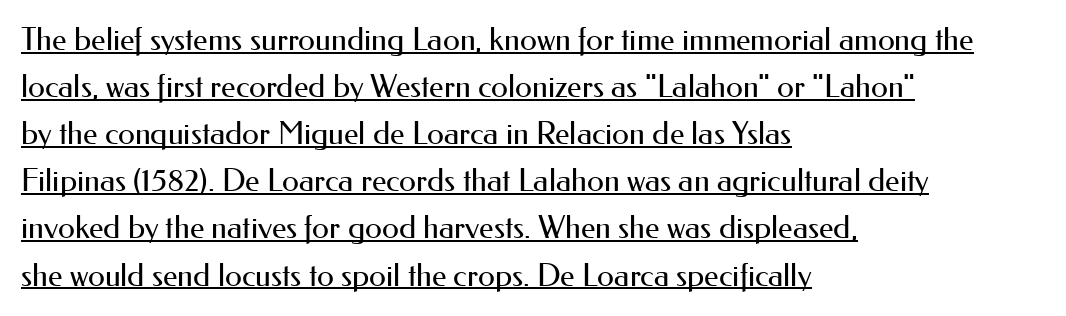
The image shows 31 px regular-weight sans-serif type, upright; set left-aligned, normal line spacing (1.52x), normal letter spacing, underlined; medium stroke contrast and a small x-height.
